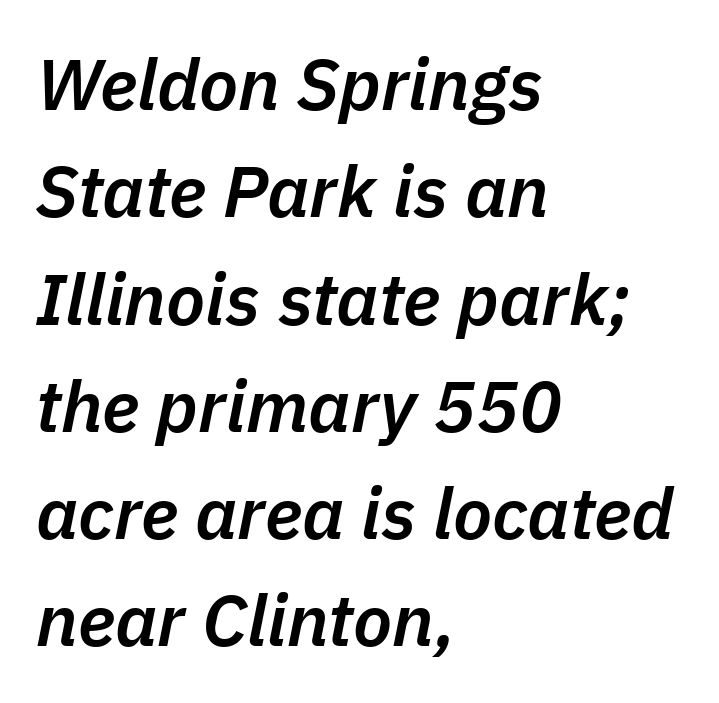
The image shows 72 px semibold type, italic (leaning right); set left-aligned, normal line spacing (1.49x), normal letter spacing, not underlined; low stroke contrast and a medium x-height.
